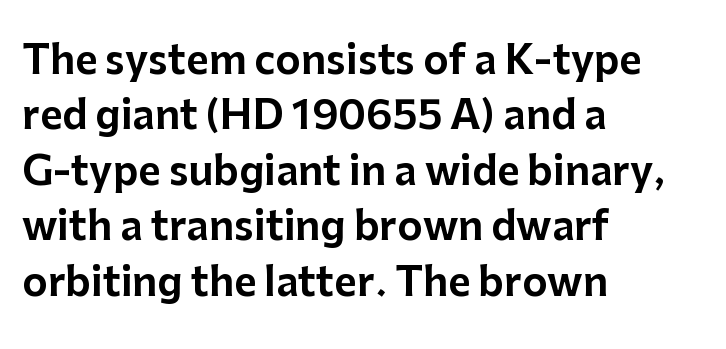
Q: Is the text italic (slanted)? A: No, it is upright.
Q: Is the typeface a serif or a sans-serif typeface? A: Sans-serif.
Q: Is the text underlined? A: No.
Q: How is the paragraph aligned? A: Left-aligned.
Q: Is the spacing between letters normal or unusually wide? A: Normal.
Q: Is the spacing between lines tight, normal or loose? A: Normal.
Q: Width (condensed, normal, or wide)? A: Normal.
Q: Stroke contrast? A: Low.
Q: x-height? A: Medium.
Q: Monospaced? A: No.
